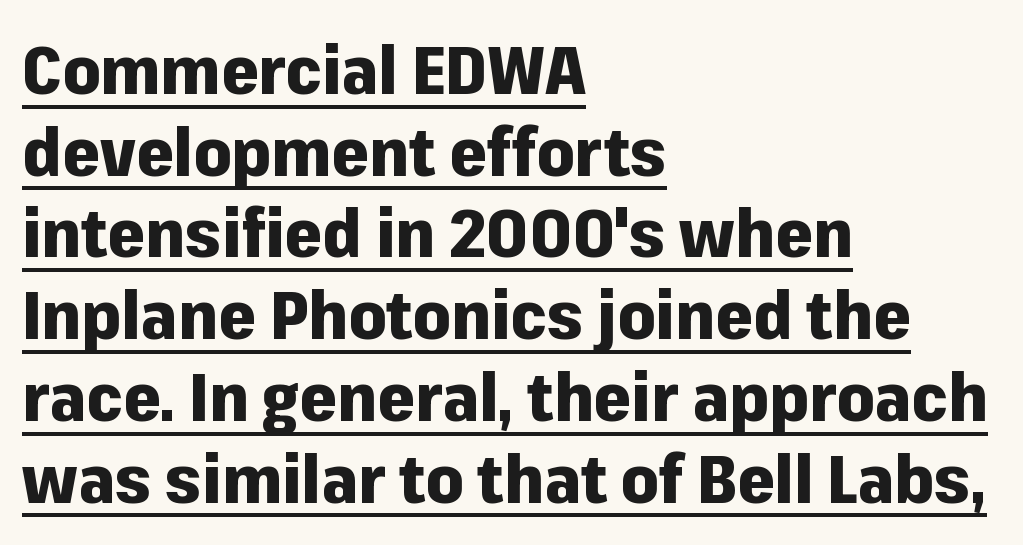
{"serif": "no", "italic": "no", "bold": "yes", "weight": "heavy", "width": "normal", "stroke_contrast": "low", "x_height": "medium", "monospaced": "no", "underline": "yes", "align": "left", "line_spacing_ratio": 1.22, "letter_spacing": "normal", "letter_spacing_em": 0.0, "glyph_px": 67}
